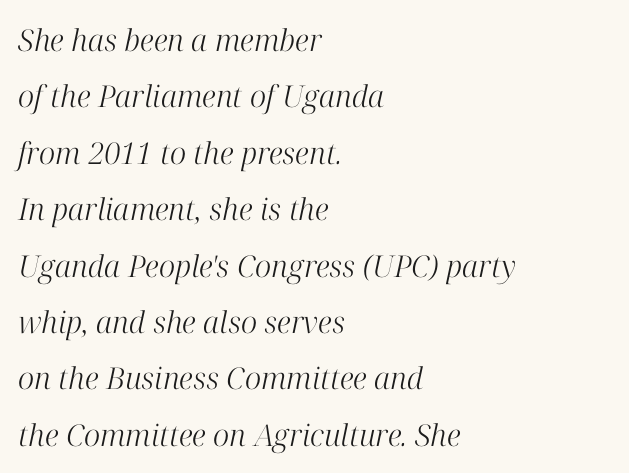
{"serif": "yes", "italic": "yes", "lean": "right", "slant_degrees": 12, "bold": "no", "weight": "light", "width": "normal", "stroke_contrast": "high", "x_height": "medium", "monospaced": "no", "underline": "no", "align": "left", "line_spacing_ratio": 1.88, "letter_spacing": "normal", "letter_spacing_em": 0.0, "glyph_px": 30}
